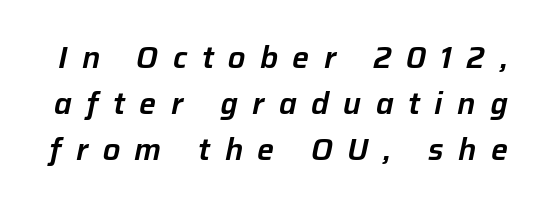
{"italic": "yes", "lean": "right", "slant_degrees": 12, "width": "normal", "stroke_contrast": "low", "x_height": "medium", "monospaced": "no", "underline": "no", "line_spacing": "normal", "line_spacing_ratio": 1.54, "letter_spacing": "wide", "letter_spacing_em": 0.48, "glyph_px": 30}
